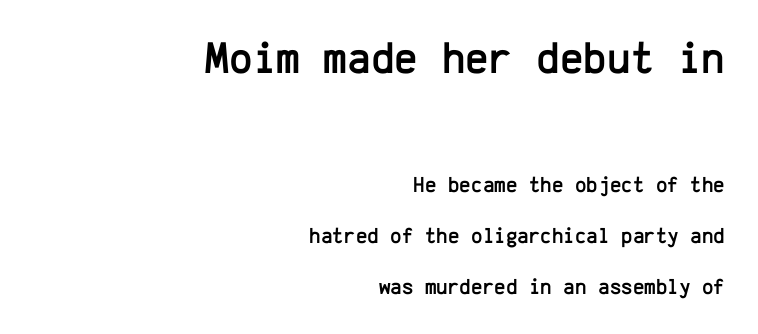
The image shows 45 px sans-serif type, upright, monospaced; set right-aligned, loose line spacing (2.3x), normal letter spacing, not underlined; the first (top) block is 2.05x larger; low stroke contrast and a medium x-height.
